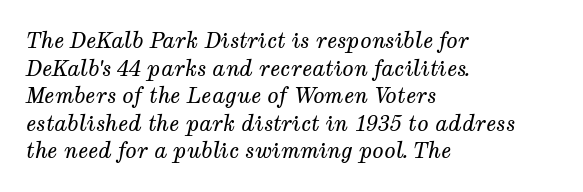
The image shows 21 px text type, italic (leaning right); set left-aligned, normal line spacing (1.31x), normal letter spacing, not underlined.
